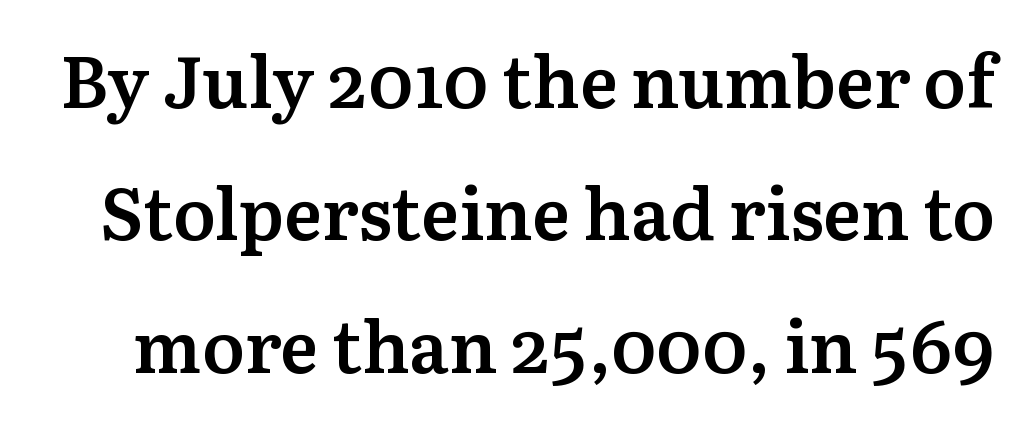
{"serif": "yes", "italic": "no", "bold": "semi", "weight": "semibold", "width": "normal", "stroke_contrast": "medium", "x_height": "medium", "monospaced": "no", "underline": "no", "line_spacing_ratio": 1.84, "letter_spacing": "normal", "letter_spacing_em": 0.0, "glyph_px": 72}
